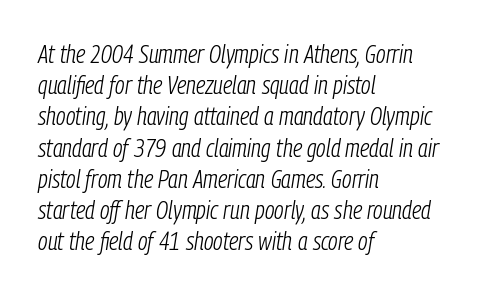
The image shows 25 px text type, italic (leaning right); set left-aligned, normal line spacing (1.25x), normal letter spacing, not underlined.
